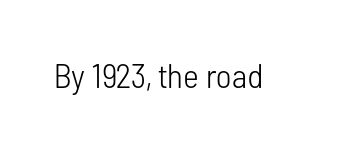
{"serif": "no", "italic": "no", "bold": "no", "weight": "light", "width": "condensed", "stroke_contrast": "low", "x_height": "medium", "monospaced": "no", "underline": "no", "letter_spacing": "normal", "letter_spacing_em": 0.0, "glyph_px": 34}
